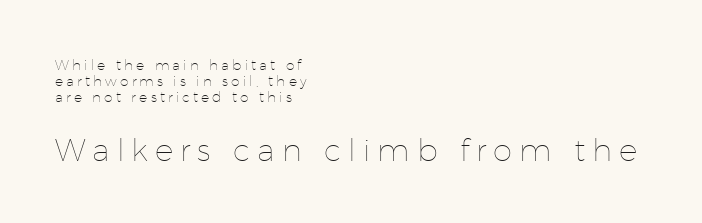
The image shows 31 px thin type, upright; set left-aligned, line spacing 1.16x, unusually wide letter spacing (+0.22 em), not underlined; the second (bottom) block is 2.21x larger; low stroke contrast and a medium x-height.
